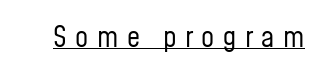
Posture: vertical. Think of a printed novel: that variable character pitch is what you see here. This is sans-serif lettering, the kind often seen on screens and signage. Somebody hit Ctrl+U on this one — the words are underlined.
